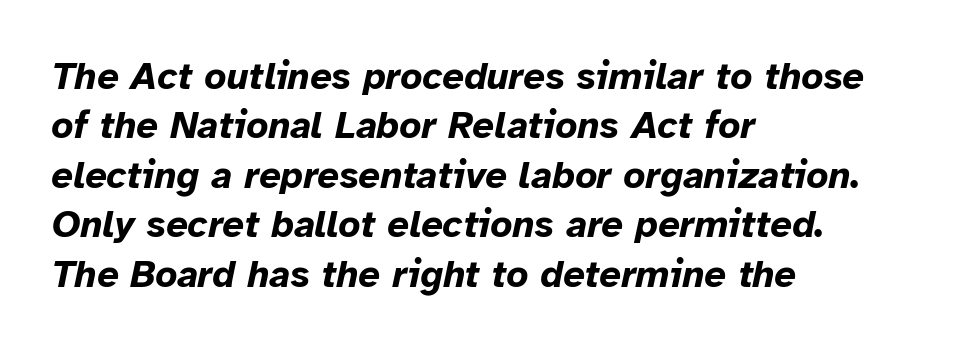
The image shows 38 px bold type, italic (leaning right); set left-aligned, normal line spacing (1.3x), normal letter spacing, not underlined; low stroke contrast and a medium x-height.
